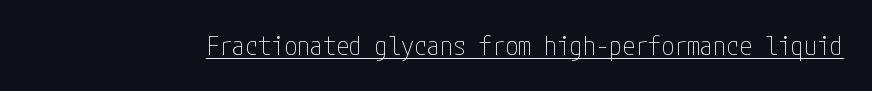
Q: Is the text bold? A: No.
Q: Is the text italic (slanted)? A: No, it is upright.
Q: Is the text underlined? A: Yes.
Q: Is the spacing between letters normal or unusually wide? A: Normal.
